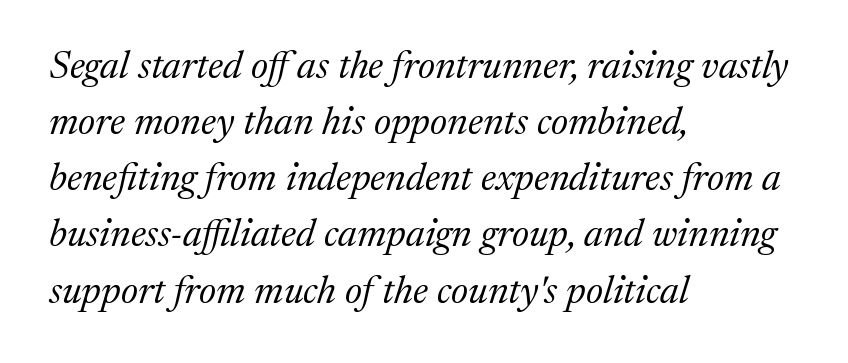
Vertical stems look standard width or narrower in stroke. Characters are canted at an angle relative to the baseline's perpendicular. Note the varied advance widths — an 'i' is clearly narrower than an 'm'. Caption: multi-line text, flush left, ragged right. Each new line begins a customary step beneath the previous one. Rule under the text: the space is simply empty.
